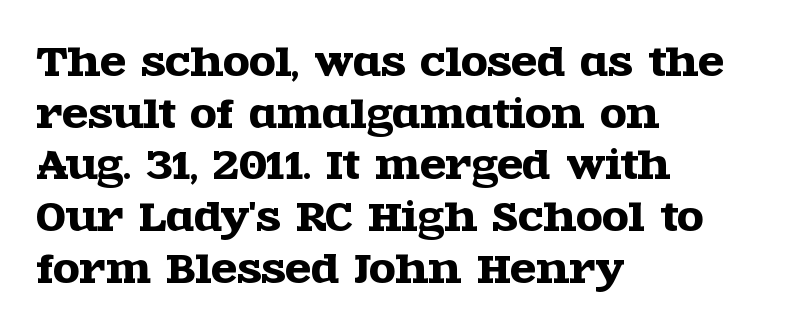
{"serif": "yes", "italic": "no", "width": "wide", "x_height": "large", "monospaced": "no", "underline": "no", "align": "left", "line_spacing": "normal", "line_spacing_ratio": 1.36, "letter_spacing": "normal", "letter_spacing_em": 0.0, "glyph_px": 38}
